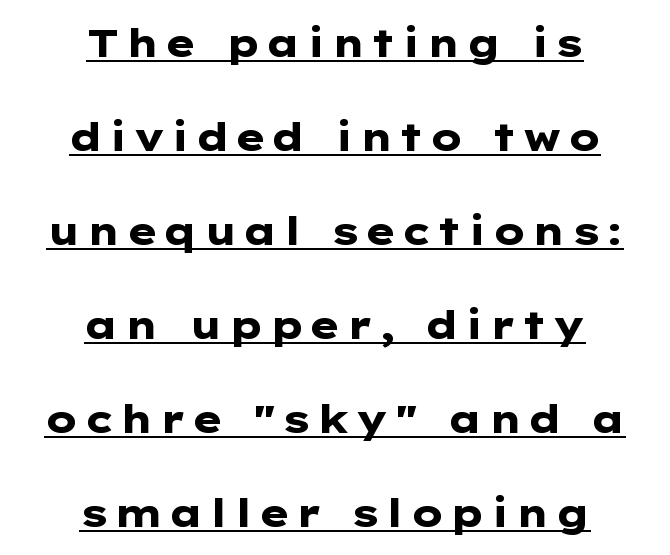
Q: Is the text bold? A: Yes.
Q: Is the text italic (slanted)? A: No, it is upright.
Q: Is the typeface a serif or a sans-serif typeface? A: Sans-serif.
Q: Is the text underlined? A: Yes.
Q: How is the paragraph aligned? A: Centered.
Q: Is the spacing between lines tight, normal or loose? A: Loose.
Q: Width (condensed, normal, or wide)? A: Wide.
Q: Stroke contrast? A: Low.
Q: x-height? A: Medium.
Q: Monospaced? A: No.
